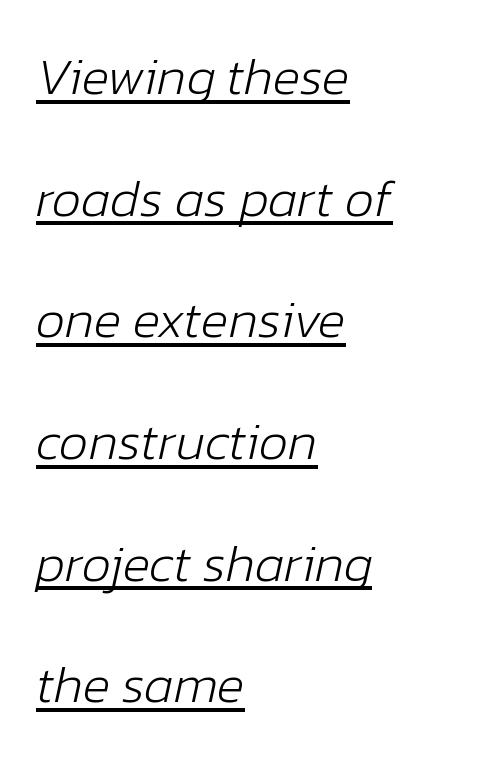
{"italic": "yes", "lean": "right", "slant_degrees": 12, "bold": "no", "weight": "light", "width": "normal", "stroke_contrast": "low", "x_height": "medium", "monospaced": "no", "underline": "yes", "align": "left", "line_spacing": "loose", "line_spacing_ratio": 2.34, "letter_spacing": "normal", "letter_spacing_em": 0.0, "glyph_px": 52}
